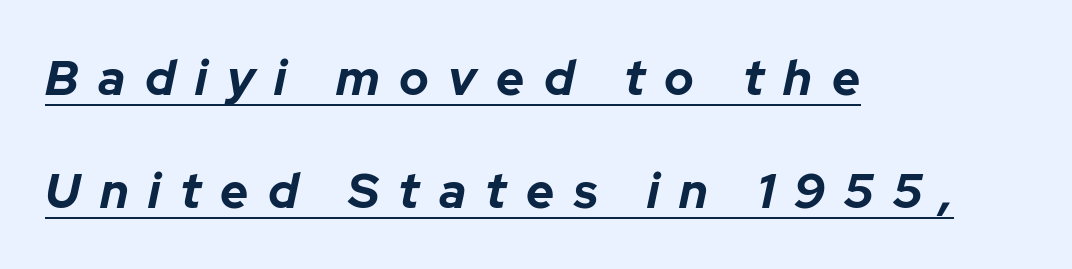
What stands out about the letter spacing? Its width — letters are far apart. If you measured baseline to baseline, you'd find a long distance. The typesetting leans heavy: a genuine bold. Casual observation: everything's shoved over to the left. The specimen reads as italic at a glance. These lines are rendered in a variable-pitch font.
